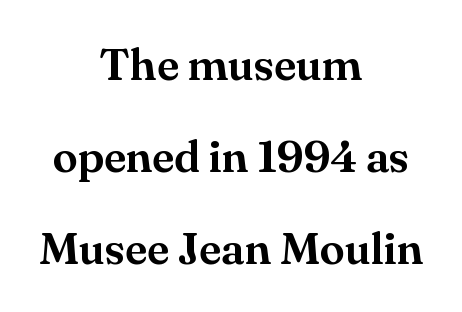
This block would shrink considerably if given ordinary leading; it's expanded now. These lines stack symmetrically, like a column narrowing and widening about its center. The letters carry serifs — small finishing strokes at the ends of their stems. Italic? Not at all — the glyphs are vertical. Proportional: the letters do not fall into vertical columns.
